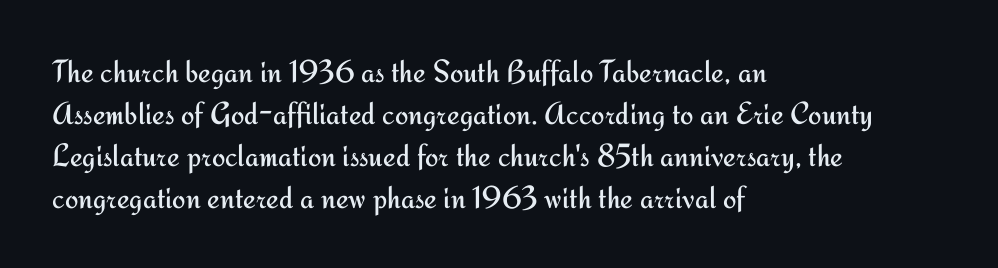
{"serif": "no", "italic": "no", "bold": "no", "weight": "regular", "width": "normal", "stroke_contrast": "medium", "x_height": "small", "monospaced": "no", "underline": "no", "align": "left", "line_spacing": "normal", "line_spacing_ratio": 1.31, "letter_spacing": "normal", "letter_spacing_em": 0.0, "glyph_px": 32}
